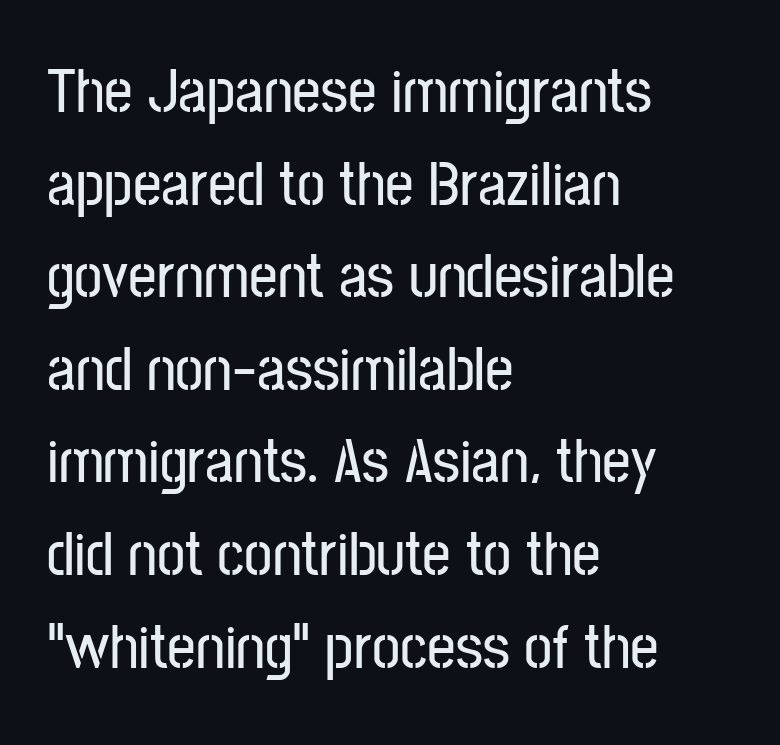
The string is rendered with underlining switched off. Is the block centered? No — it sits flush against the left margin. This sample uses plain, unmodified letter spacing. This sample has the flowing, uneven cadence of proportional lettering.
